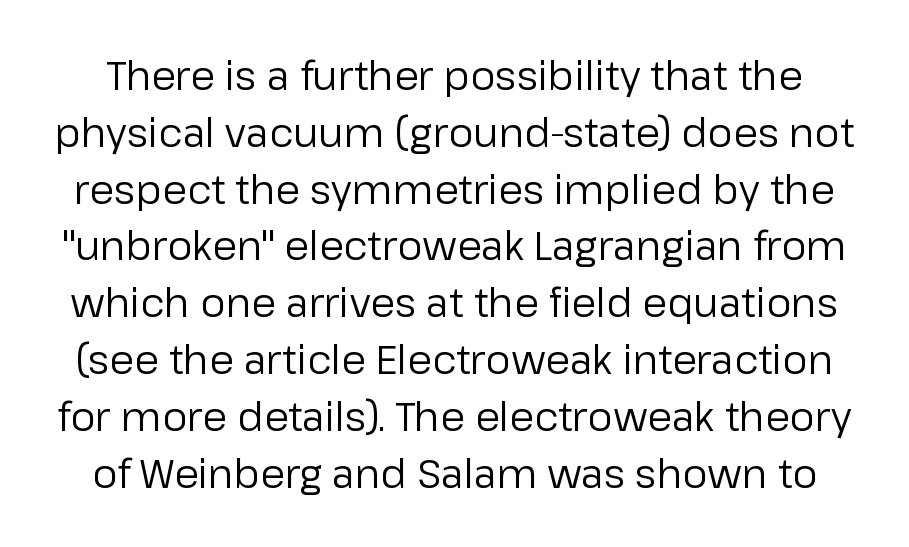
The image shows 40 px regular-weight sans-serif type, upright; set normal line spacing (1.42x), normal letter spacing, not underlined; low stroke contrast and a medium x-height.
